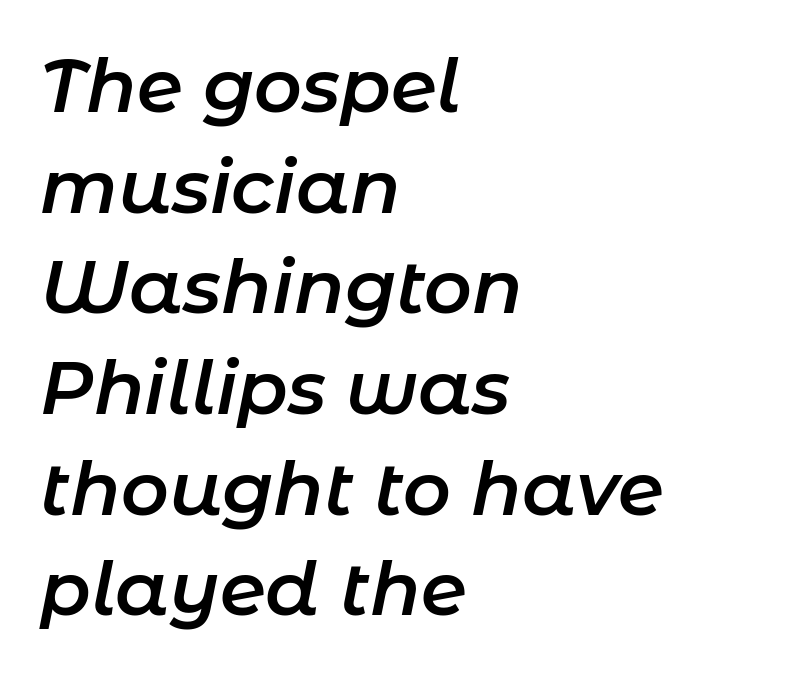
{"italic": "yes", "lean": "right", "slant_degrees": 11, "bold": "semi", "weight": "semibold", "width": "normal", "stroke_contrast": "low", "x_height": "medium", "monospaced": "no", "underline": "no", "align": "left", "line_spacing": "normal", "line_spacing_ratio": 1.36, "letter_spacing": "normal", "letter_spacing_em": 0.0, "glyph_px": 74}
